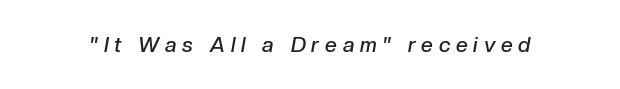
The face used here has a pronounced slope to its letters. On the weight axis this lands at semibold, roughly 600. Words float on clear page, feet unadorned. Compared with typical body copy, the letter spacing here is much looser.
